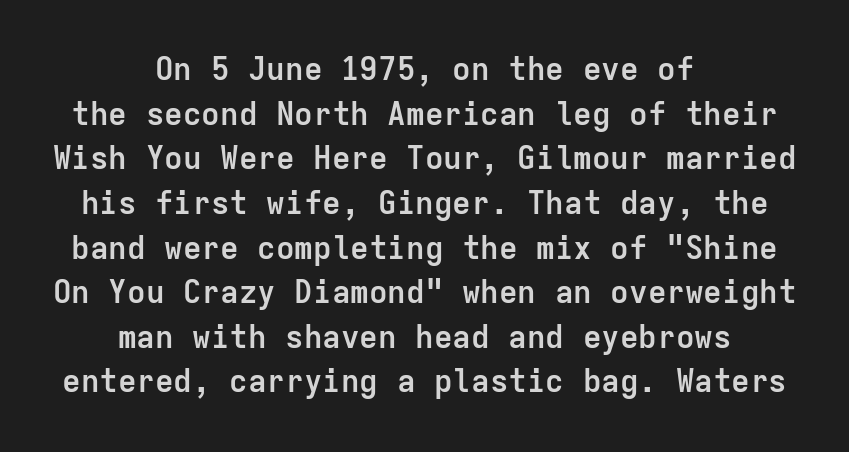
Strokes here are thick enough to call this a true bold. A typesetter would call this zero additional tracking. The zone under the glyphs is completely vacant. Is this a fixed-width face? Yes — each glyph sits in an identical cell. No italicization has been applied; the sample stays upright.
